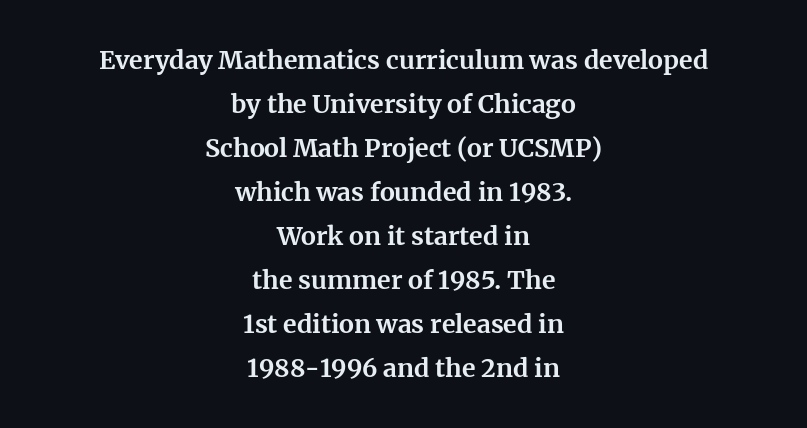
The image shows 25 px bold type, upright; set centered, line spacing 1.76x, normal letter spacing, not underlined.
